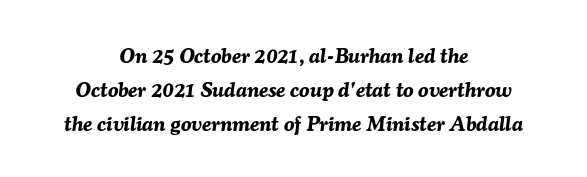
The image shows 21 px bold type, italic (leaning right); set centered, normal line spacing (1.63x), normal letter spacing, not underlined.
